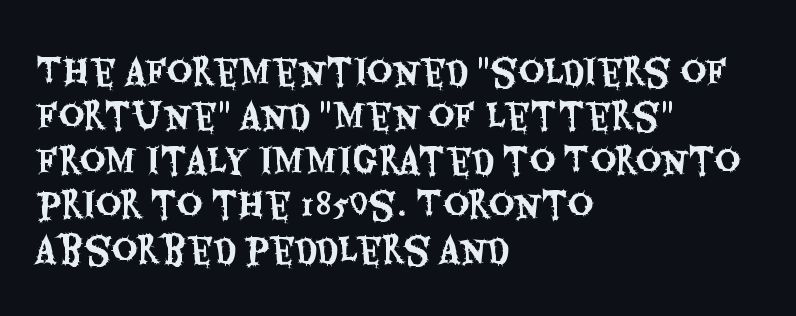
{"serif": "no", "italic": "no", "width": "condensed", "stroke_contrast": "medium", "x_height": "large", "monospaced": "no", "underline": "no", "align": "left", "line_spacing": "normal", "line_spacing_ratio": 1.27, "letter_spacing": "normal", "letter_spacing_em": 0.0, "glyph_px": 35}
